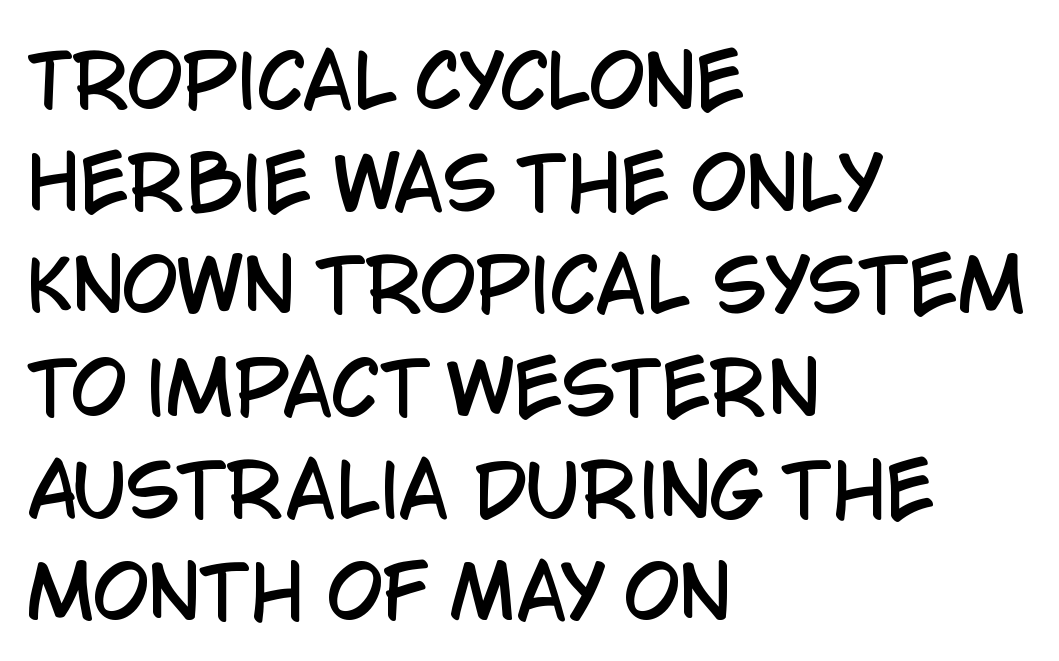
Q: Is the text italic (slanted)? A: No, it is upright.
Q: Is the typeface a serif or a sans-serif typeface? A: Sans-serif.
Q: Is the text underlined? A: No.
Q: How is the paragraph aligned? A: Left-aligned.
Q: Is the spacing between letters normal or unusually wide? A: Normal.
Q: Is the spacing between lines tight, normal or loose? A: Normal.
Q: Width (condensed, normal, or wide)? A: Condensed.
Q: Stroke contrast? A: Low.
Q: x-height? A: Large.
Q: Monospaced? A: No.
